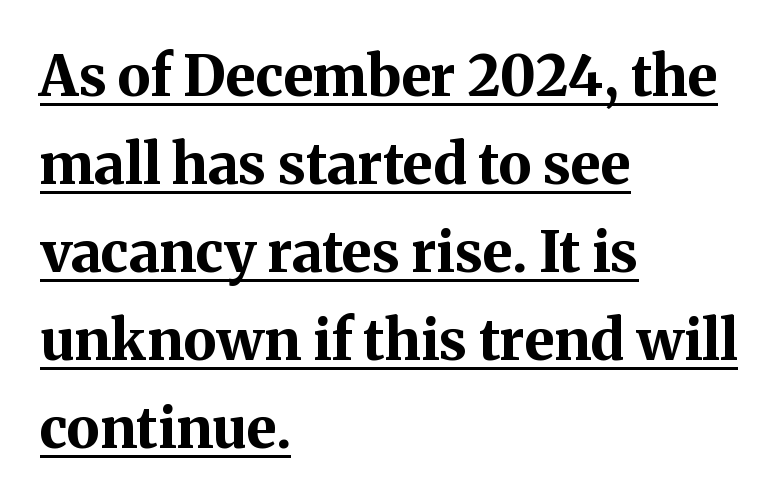
Q: Is the text bold? A: Yes.
Q: Is the text italic (slanted)? A: No, it is upright.
Q: Is the typeface a serif or a sans-serif typeface? A: Serif.
Q: Is the text underlined? A: Yes.
Q: How is the paragraph aligned? A: Left-aligned.
Q: Is the spacing between letters normal or unusually wide? A: Normal.
Q: Is the spacing between lines tight, normal or loose? A: Normal.
Q: Width (condensed, normal, or wide)? A: Normal.
Q: Stroke contrast? A: Medium.
Q: x-height? A: Medium.
Q: Monospaced? A: No.
